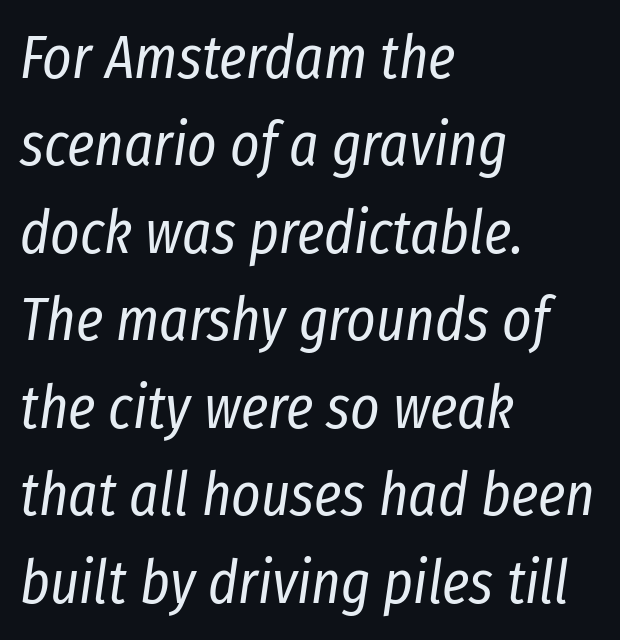
This sample has the flowing, uneven cadence of proportional lettering. Honestly, there is no underline to notice here at all. Is this a heavy cut? Hardly; it is regular or lighter. Reading down the column, the eye jumps a familiar distance to each next line. The passage shown has conventional tracking throughout. In terms of posture, this sample is oblique.
